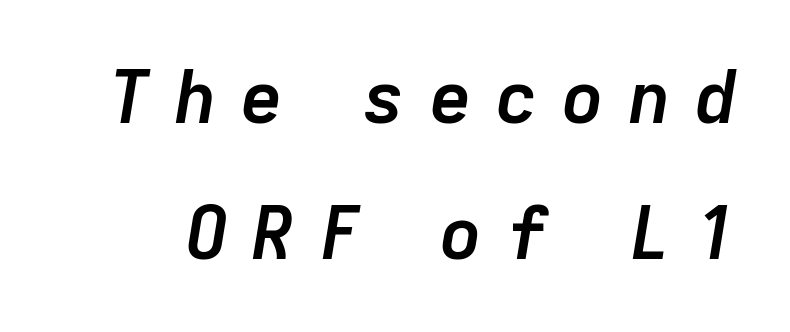
The image shows 73 px semibold type, italic (leaning right); set line spacing 1.86x, unusually wide letter spacing (+0.31 em), not underlined; low stroke contrast and a medium x-height.
